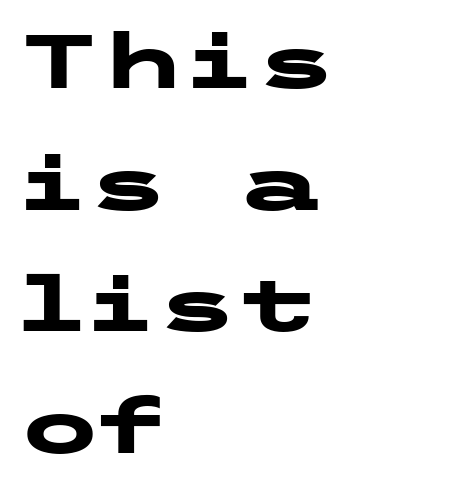
Unlike a traditional serif, this face leaves its strokes unadorned. Just letters on the line, the space beneath them empty. Leading matches the norm, producing a regular column. Caption: standard tracking, unaltered.
